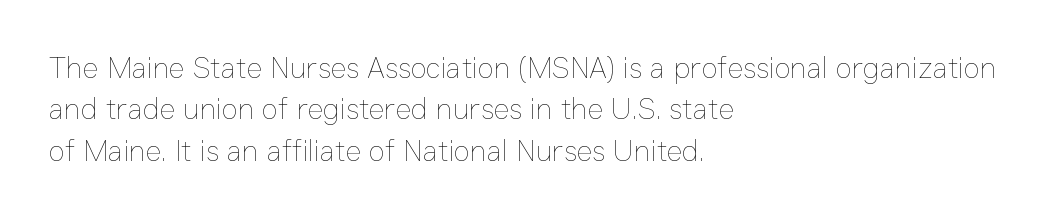
Nobody drew a line under any word here. When letters stand straight like this, we call the style roman or upright. Quick note: interline space is typical. Here the glyphs are tracked normally, forming tight word shapes.
